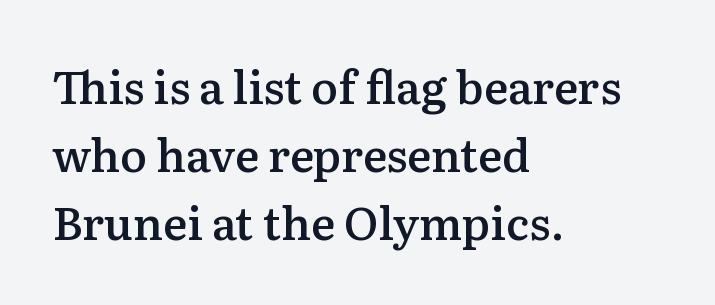
Q: Is the text bold? A: Semi-bold.
Q: Is the text italic (slanted)? A: No, it is upright.
Q: Is the typeface a serif or a sans-serif typeface? A: Serif.
Q: Is the text underlined? A: No.
Q: How is the paragraph aligned? A: Left-aligned.
Q: Is the spacing between letters normal or unusually wide? A: Normal.
Q: Is the spacing between lines tight, normal or loose? A: Normal.
Q: Width (condensed, normal, or wide)? A: Normal.
Q: Stroke contrast? A: Medium.
Q: x-height? A: Medium.
Q: Monospaced? A: No.
